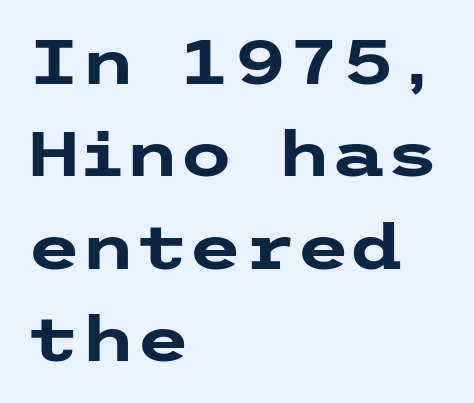
The image shows 62 px heavy, wide sans-serif type, upright; set left-aligned, normal line spacing (1.49x), normal letter spacing, not underlined; low stroke contrast and a medium x-height.
